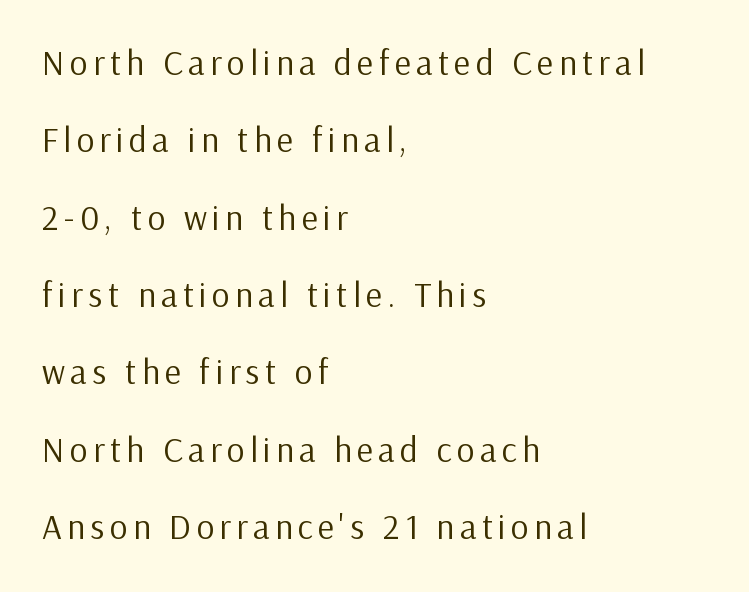
Posture: straight, roman, zero tilt. Unmarked baselines from the first word to the last. These lines stand farther apart than default settings would place them. Type style note: lacks serifs. Which margin do the lines hug? The left one — the right edge is uneven.
